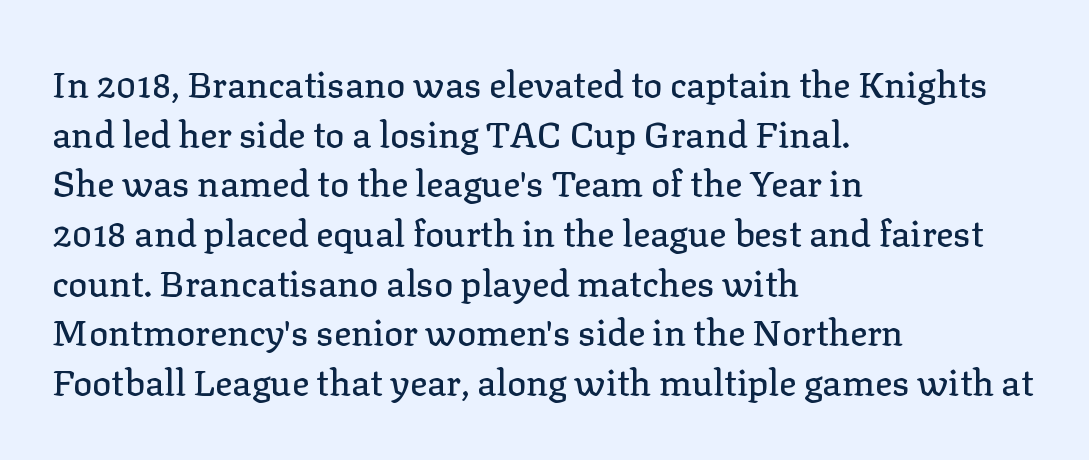
The image shows 36 px serif type, upright; set left-aligned, normal line spacing (1.38x), normal letter spacing, not underlined; low stroke contrast and a medium x-height.
